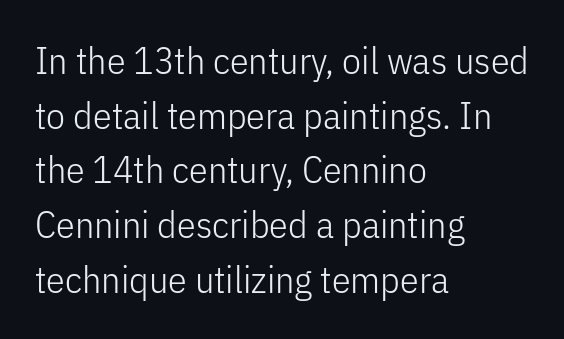
Stroke thickness stays within the range of a standard reading face or lighter. These lines are rendered in a variable-pitch font. The letters carry no serifs — their stems end cleanly without finishing strokes. Layout note: lines flush left.
